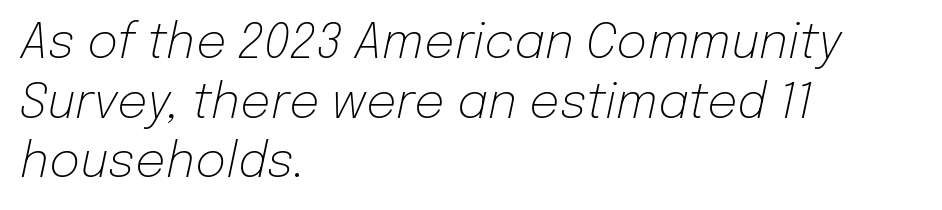
The image shows 48 px light type, italic (leaning right); set left-aligned, line spacing 1.24x, normal letter spacing, not underlined; low stroke contrast and a medium x-height.
